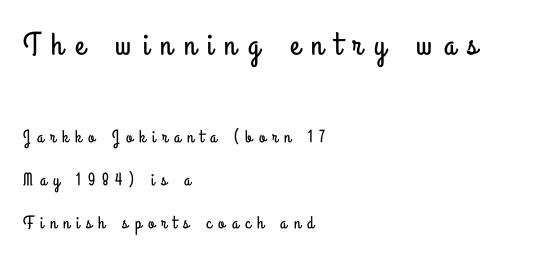
Q: Is the text italic (slanted)? A: No, it is upright.
Q: Is the typeface a serif or a sans-serif typeface? A: Sans-serif.
Q: Is the text underlined? A: No.
Q: How is the paragraph aligned? A: Left-aligned.
Q: Is the spacing between letters normal or unusually wide? A: Unusually wide.
Q: Is the spacing between lines tight, normal or loose? A: Loose.
Q: Which block of text is set in a larger size, the first (top) or the second (bottom)? A: The first (top) one.
Q: Width (condensed, normal, or wide)? A: Condensed.
Q: Stroke contrast? A: Low.
Q: x-height? A: Small.
Q: Monospaced? A: No.
